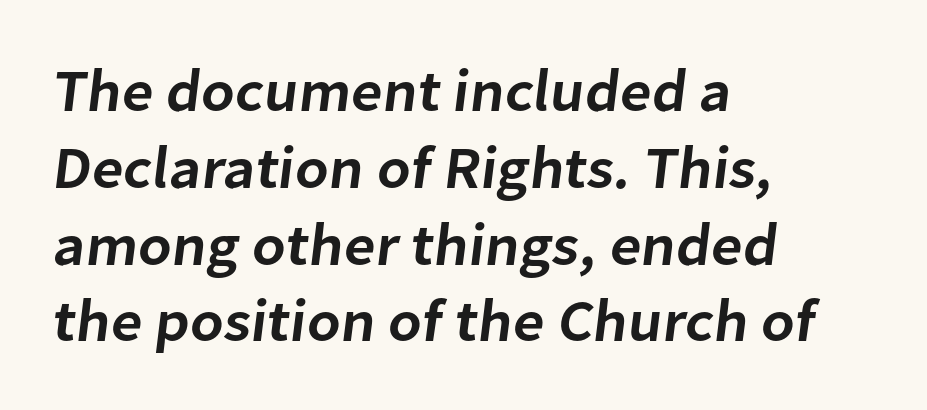
A typesetter would call this proportional, since set widths differ per character. What stands out about the letter spacing? Nothing — it is the standard amount. The rows are spaced the way most documents space them. Left-aligned paragraph, ragged on the right. Letterform terminals end flat and unadorned throughout the passage. Decoration check: the copy has no underline.
